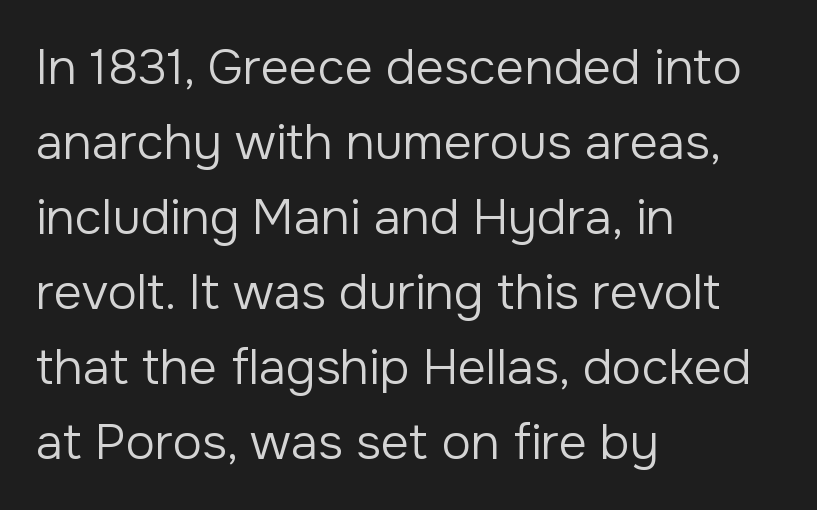
{"serif": "no", "italic": "no", "bold": "no", "weight": "regular", "width": "normal", "stroke_contrast": "low", "x_height": "medium", "monospaced": "no", "underline": "no", "align": "left", "line_spacing": "normal", "line_spacing_ratio": 1.53, "letter_spacing": "normal", "letter_spacing_em": 0.0, "glyph_px": 49}
